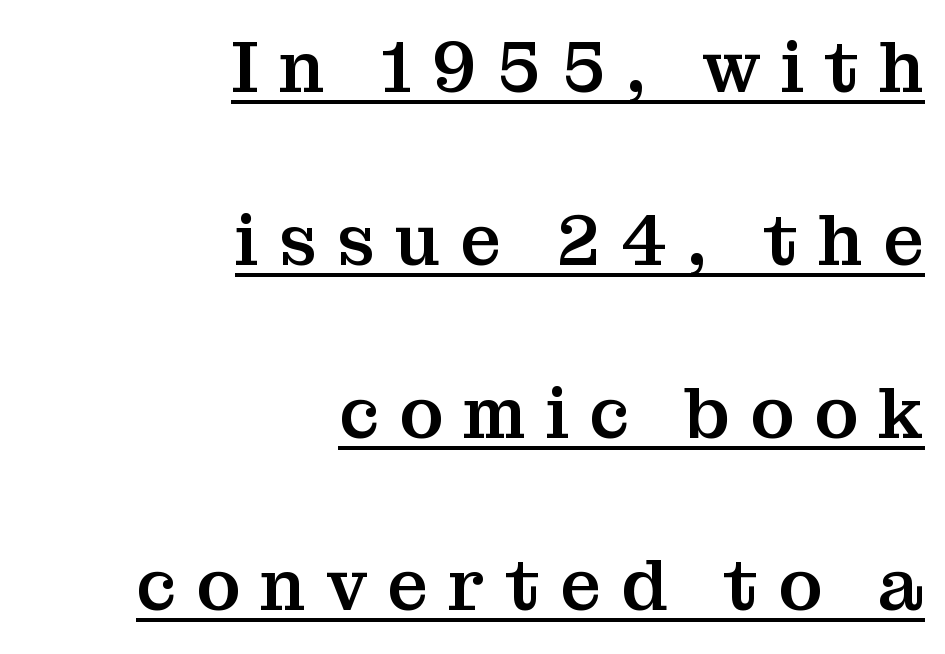
The image shows 72 px serif type, upright; set right-aligned, loose line spacing (2.4x), unusually wide letter spacing (+0.28 em), underlined; medium stroke contrast and a medium x-height.
